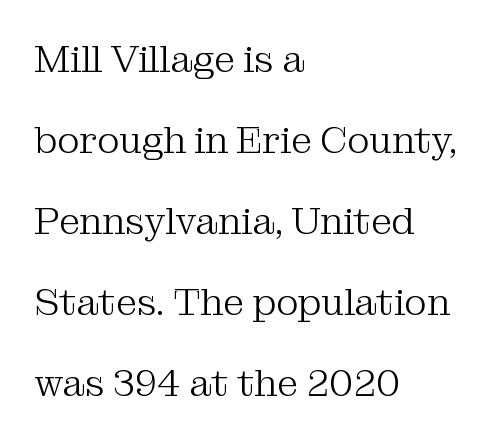
The image shows 38 px light serif type, upright; set left-aligned, loose line spacing (2.13x), normal letter spacing, not underlined; medium stroke contrast and a medium x-height.
